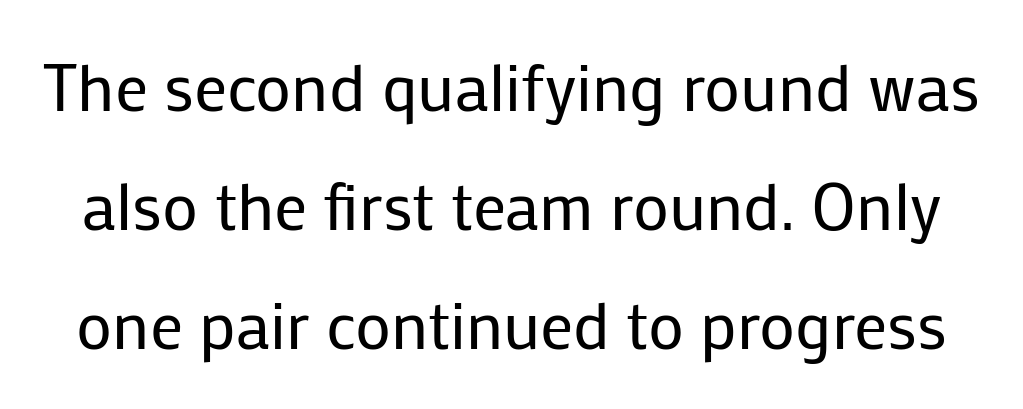
The image shows 66 px regular-weight sans-serif type, upright; set line spacing 1.8x, normal letter spacing, not underlined; low stroke contrast and a medium x-height.
